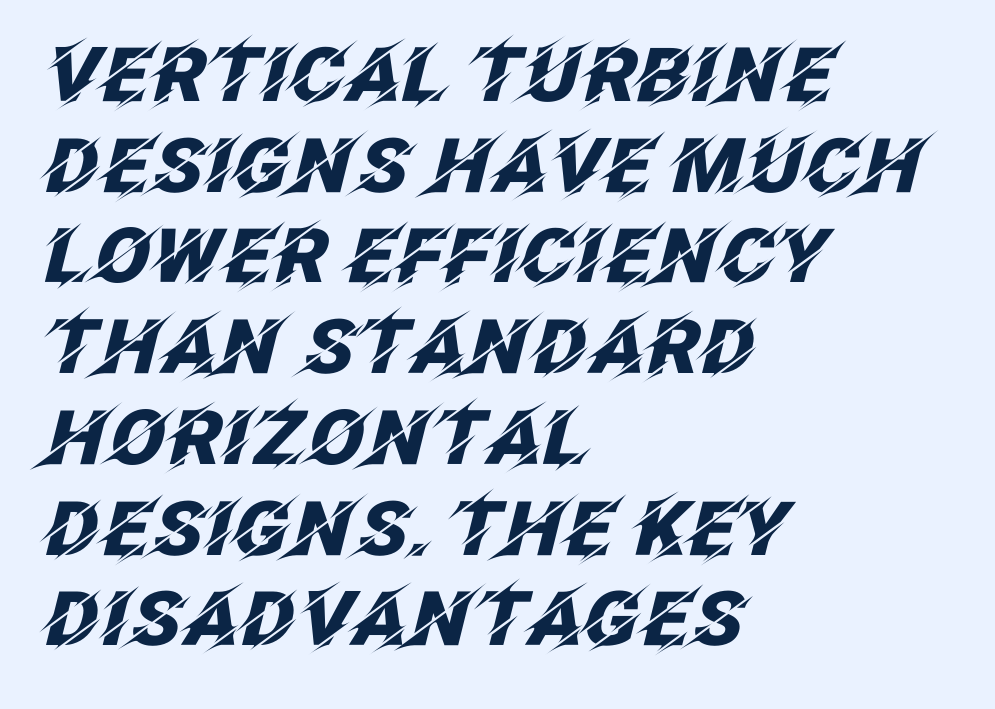
Q: Is the text bold? A: Yes.
Q: Is the text italic (slanted)? A: Yes, it leans right by about 12 degrees.
Q: Is the text underlined? A: No.
Q: How is the paragraph aligned? A: Left-aligned.
Q: Is the spacing between letters normal or unusually wide? A: Normal.
Q: Width (condensed, normal, or wide)? A: Normal.
Q: Stroke contrast? A: Low.
Q: x-height? A: Large.
Q: Monospaced? A: No.
